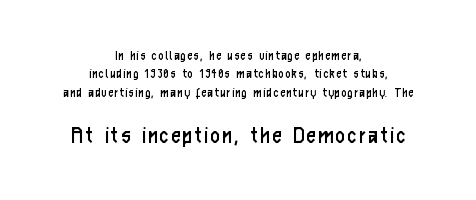
{"italic": "no", "bold": "no", "underline": "no", "align": "center", "line_spacing": "normal", "line_spacing_ratio": 1.32, "larger_block": "second", "size_ratio": 1.79, "glyph_px": 25}
